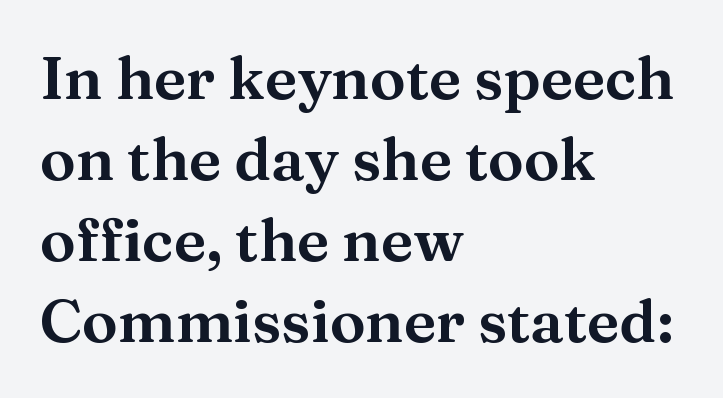
Q: Is the text italic (slanted)? A: No, it is upright.
Q: Is the typeface a serif or a sans-serif typeface? A: Serif.
Q: Is the text underlined? A: No.
Q: How is the paragraph aligned? A: Left-aligned.
Q: Is the spacing between letters normal or unusually wide? A: Normal.
Q: Is the spacing between lines tight, normal or loose? A: Normal.
Q: Width (condensed, normal, or wide)? A: Normal.
Q: Stroke contrast? A: Medium.
Q: x-height? A: Medium.
Q: Monospaced? A: No.
